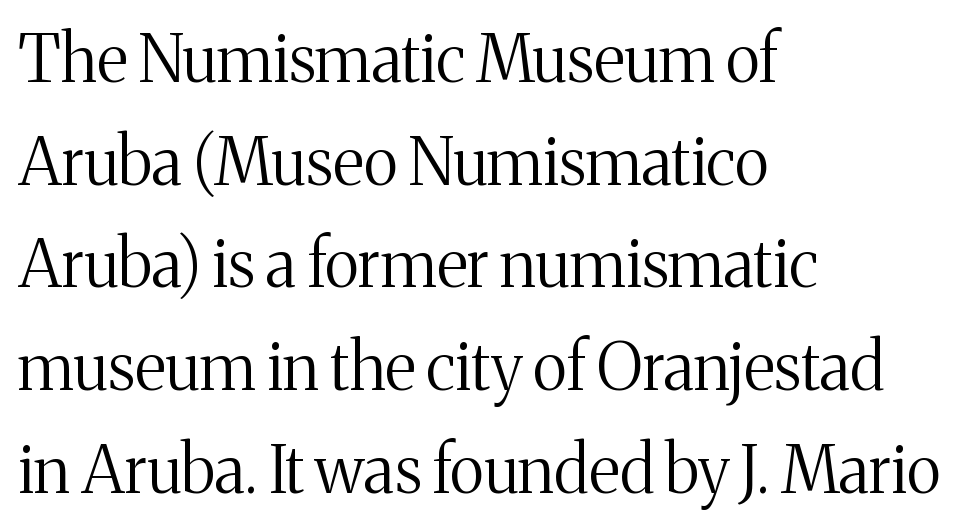
{"serif": "yes", "italic": "no", "bold": "no", "weight": "regular", "width": "normal", "stroke_contrast": "medium", "x_height": "medium", "monospaced": "no", "underline": "no", "align": "left", "line_spacing": "normal", "line_spacing_ratio": 1.58, "letter_spacing": "normal", "letter_spacing_em": 0.0, "glyph_px": 65}
